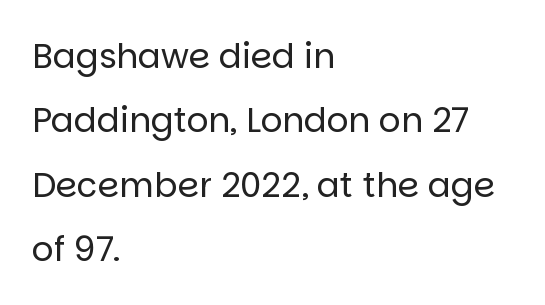
The baseline area is clear. Alignment: flush left. The passage shown is typed in a proportional face where columns would drift. These lines are composed in type without serifs.
